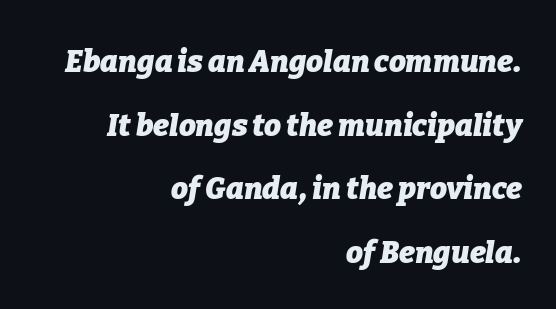
Q: Is the text bold? A: Yes.
Q: Is the text italic (slanted)? A: Yes, it leans right by about 9 degrees.
Q: Is the text underlined? A: No.
Q: How is the paragraph aligned? A: Right-aligned.
Q: Is the spacing between letters normal or unusually wide? A: Normal.
Q: Is the spacing between lines tight, normal or loose? A: Loose.
Q: Width (condensed, normal, or wide)? A: Normal.
Q: Stroke contrast? A: Low.
Q: x-height? A: Medium.
Q: Monospaced? A: No.
